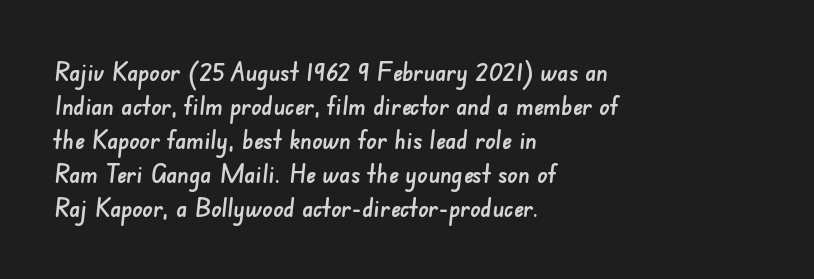
The image shows 26 px text type; set left-aligned, normal line spacing (1.31x), normal letter spacing, not underlined.
